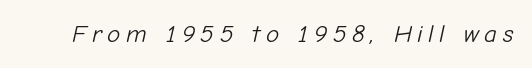
Q: Is the text bold? A: No.
Q: Is the text italic (slanted)? A: Yes, it leans right by about 12 degrees.
Q: Is the text underlined? A: No.
Q: Is the spacing between letters normal or unusually wide? A: Unusually wide.
